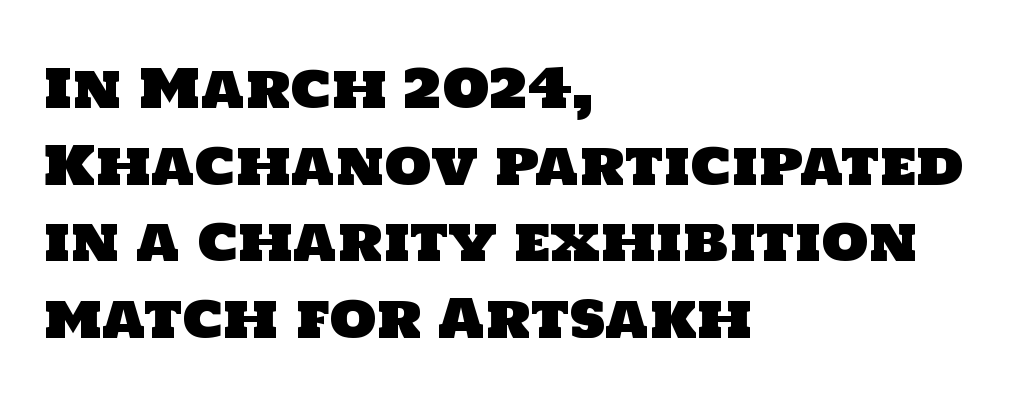
These lines stack with their left ends in a neat column. Character widths vary here, with narrow letters taking less room than wide ones. The vertical gap from one line to the next is medium. The glyphs in this specimen are sans serif. This sample uses plain, unmodified letter spacing. A bare baseline throughout the passage.
